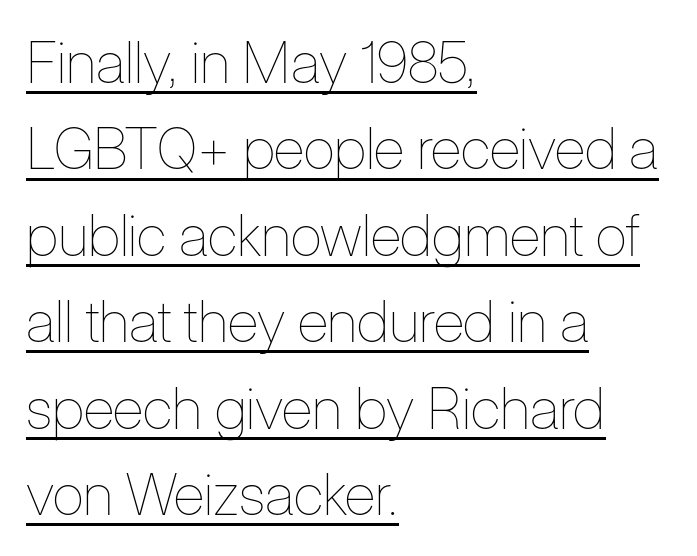
Q: Is the text bold? A: No.
Q: Is the text italic (slanted)? A: No, it is upright.
Q: Is the text underlined? A: Yes.
Q: How is the paragraph aligned? A: Left-aligned.
Q: Is the spacing between letters normal or unusually wide? A: Normal.
Q: Is the spacing between lines tight, normal or loose? A: Normal.
Q: Width (condensed, normal, or wide)? A: Condensed.
Q: Stroke contrast? A: Low.
Q: x-height? A: Medium.
Q: Monospaced? A: No.
